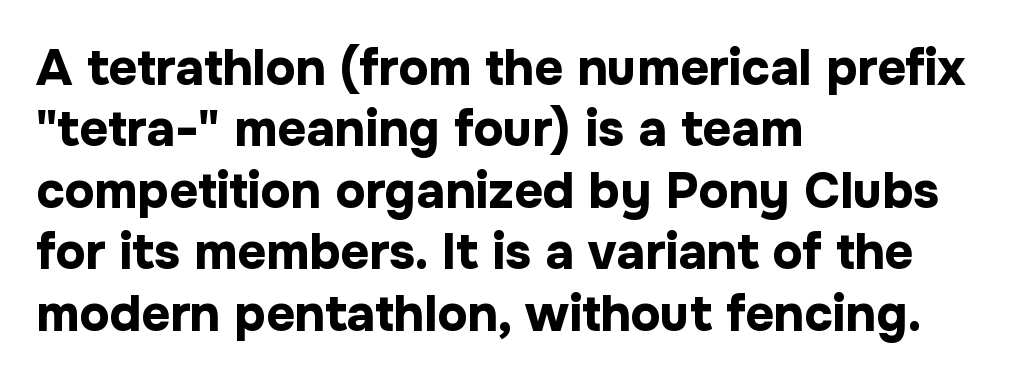
It's the straight-up-and-down kind of type. I'd describe the lettering as bold — thick and assertive. Alignment: flush left. Think of a printed novel: that variable character pitch is what you see here. The face used here is a sans, in the tradition of grotesques and geometrics. This rendering features lettering with no underline.
